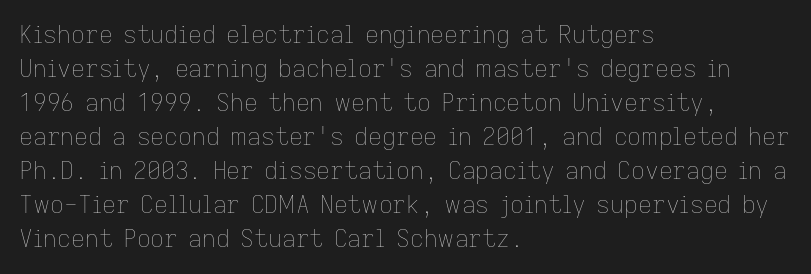
{"italic": "no", "bold": "no", "underline": "no", "align": "left", "line_spacing": "normal", "line_spacing_ratio": 1.42, "letter_spacing": "normal", "letter_spacing_em": 0.0, "glyph_px": 24}
